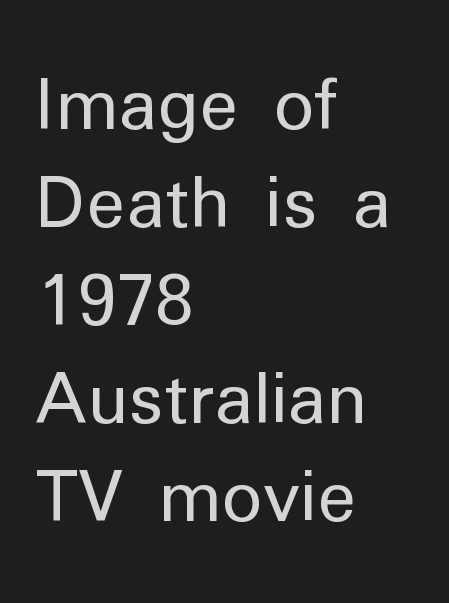
How would I describe the line gaps? Plain and ordinary. The foot of each line stays bare and open. Observe the absence of serifs on each vertical stroke in this sample. Ordinary non-slanted type is in use. Stems and bowls with no extra thickness — not bold. The rendering uses natural spacing where letterforms have individual widths.
